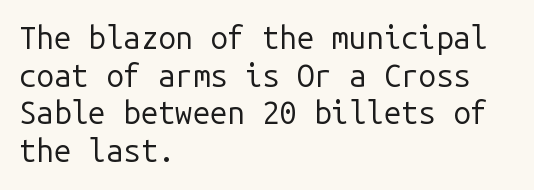
Q: Is the text bold? A: No.
Q: Is the text italic (slanted)? A: No, it is upright.
Q: Is the typeface a serif or a sans-serif typeface? A: Sans-serif.
Q: Is the text underlined? A: No.
Q: How is the paragraph aligned? A: Left-aligned.
Q: Is the spacing between letters normal or unusually wide? A: Normal.
Q: Width (condensed, normal, or wide)? A: Normal.
Q: Stroke contrast? A: Low.
Q: x-height? A: Medium.
Q: Monospaced? A: Yes.
